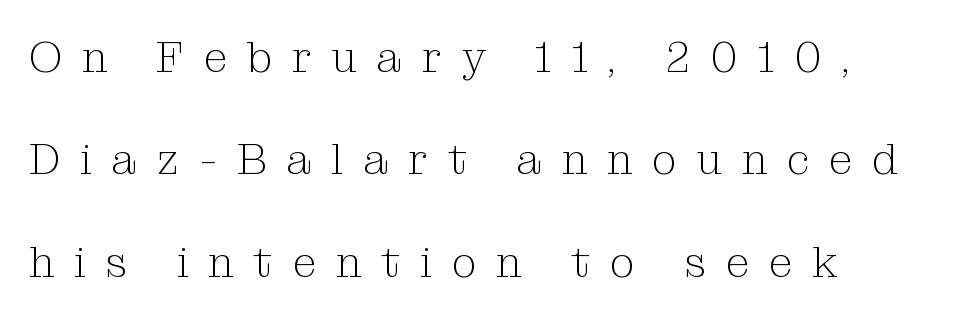
Think of a printed novel: that variable character pitch is what you see here. Typographically, this falls in the serif category. The rendering uses a large line-height, opening up the rows. The horizontal fit of the characters is loose and conspicuously gappy.
